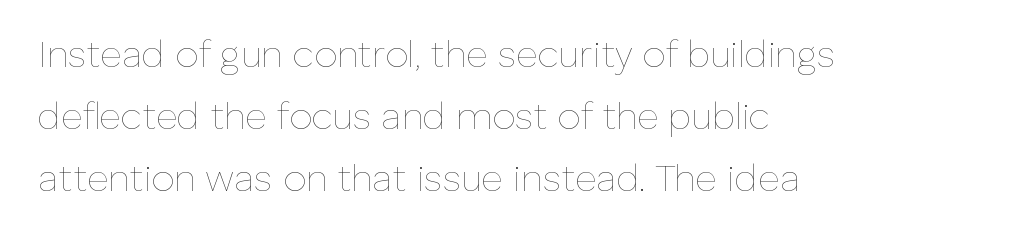
{"italic": "no", "bold": "no", "weight": "thin", "width": "normal", "stroke_contrast": "low", "x_height": "medium", "monospaced": "no", "underline": "no", "align": "left", "line_spacing": "normal", "line_spacing_ratio": 1.68, "letter_spacing": "normal", "letter_spacing_em": 0.0, "glyph_px": 37}
